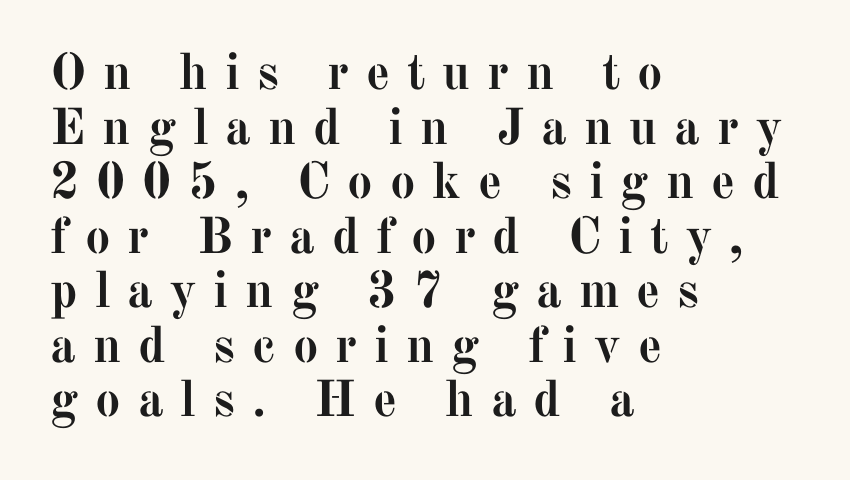
Does the type have serifs? Yes, each stem ends in a small foot. Underline: absent. Tightly led — the rows are bunched. This sample uses an upright cut, with every glyph sitting square on the baseline. Each letter keeps its own natural width here, so spacing adapts to shape.
